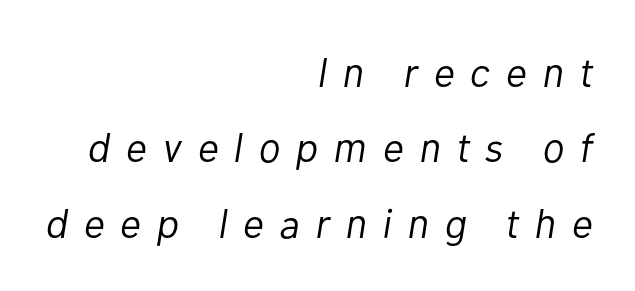
The image shows 41 px light type, italic (leaning right); set right-aligned, line spacing 1.84x, unusually wide letter spacing (+0.38 em), not underlined; low stroke contrast and a medium x-height.
